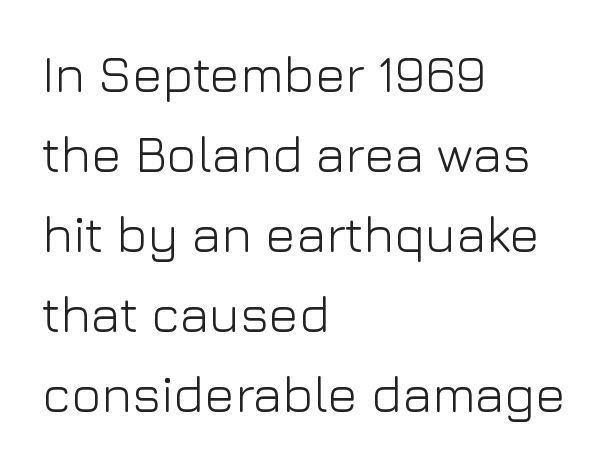
Q: Is the text bold? A: No.
Q: Is the text italic (slanted)? A: No, it is upright.
Q: Is the typeface a serif or a sans-serif typeface? A: Sans-serif.
Q: Is the text underlined? A: No.
Q: How is the paragraph aligned? A: Left-aligned.
Q: Is the spacing between letters normal or unusually wide? A: Normal.
Q: Is the spacing between lines tight, normal or loose? A: Normal.
Q: Width (condensed, normal, or wide)? A: Normal.
Q: Stroke contrast? A: Low.
Q: x-height? A: Medium.
Q: Monospaced? A: No.
